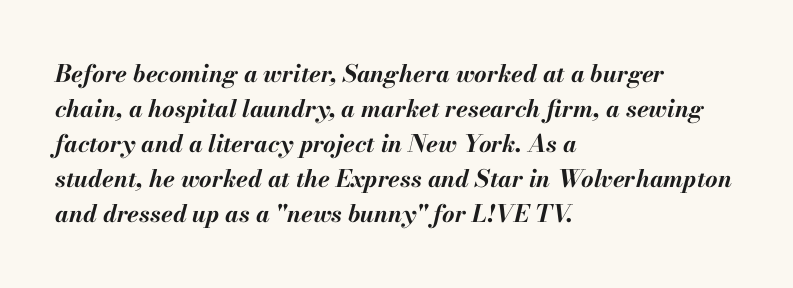
Q: Is the text bold? A: Yes.
Q: Is the text italic (slanted)? A: Yes, it leans right by about 13 degrees.
Q: Is the text underlined? A: No.
Q: How is the paragraph aligned? A: Left-aligned.
Q: Is the spacing between letters normal or unusually wide? A: Normal.
Q: Is the spacing between lines tight, normal or loose? A: Normal.
